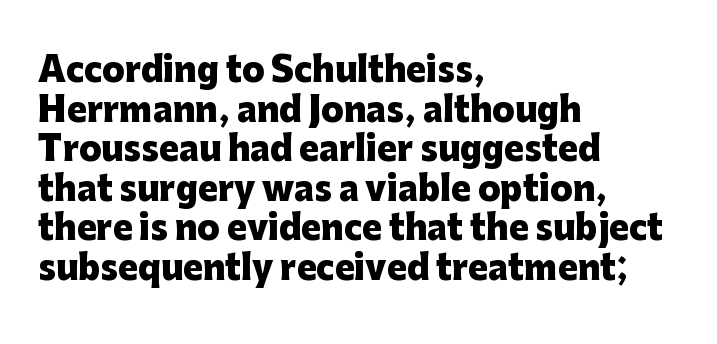
You'd pick this weight for a headline — it's a proper bold. Descenders hang freely into open space. Typographically, this falls in the sans-serif category. Students, note that the glyphs here touch the page at normal intervals. Do the letters lean? They stand straight. Caption: multi-line text, flush left, ragged right.
